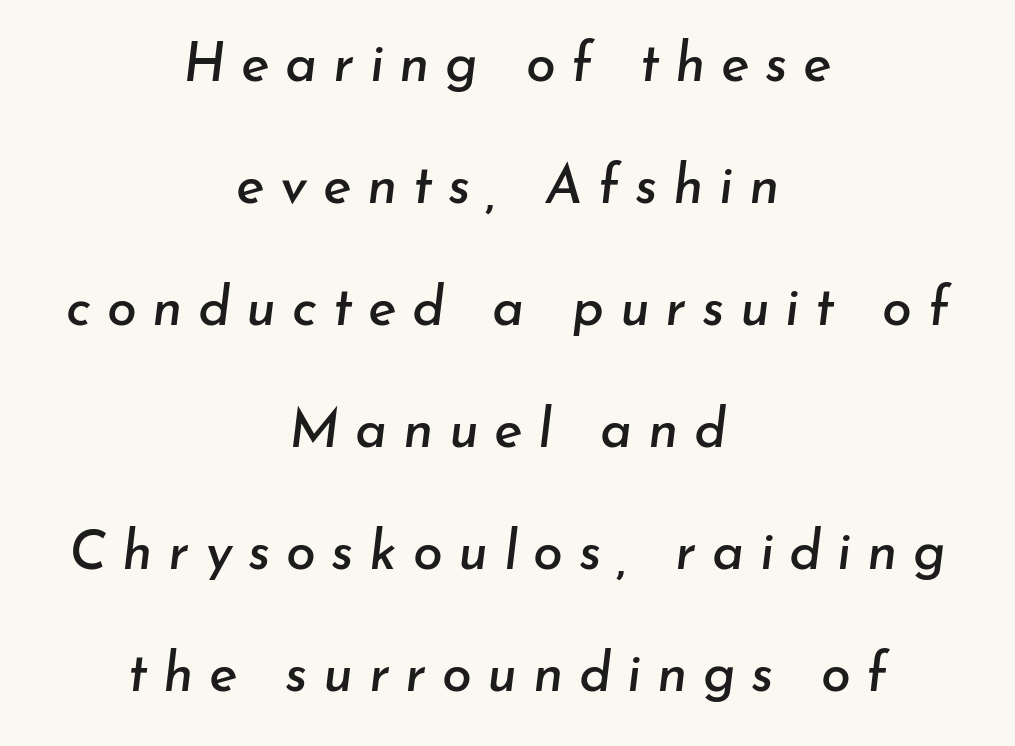
Q: Is the text italic (slanted)? A: Yes, it leans right by about 7 degrees.
Q: Is the text underlined? A: No.
Q: How is the paragraph aligned? A: Centered.
Q: Is the spacing between letters normal or unusually wide? A: Unusually wide.
Q: Is the spacing between lines tight, normal or loose? A: Loose.
Q: Width (condensed, normal, or wide)? A: Normal.
Q: Stroke contrast? A: Low.
Q: x-height? A: Small.
Q: Monospaced? A: No.
